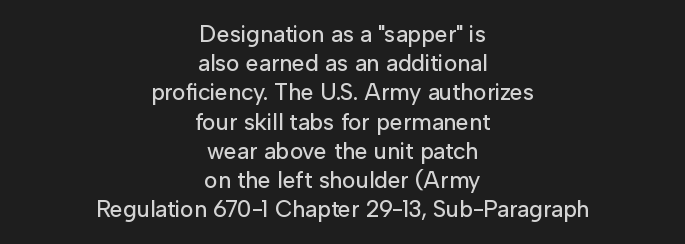
The image shows 23 px text type, upright; set centered, normal line spacing (1.27x), normal letter spacing, not underlined.
